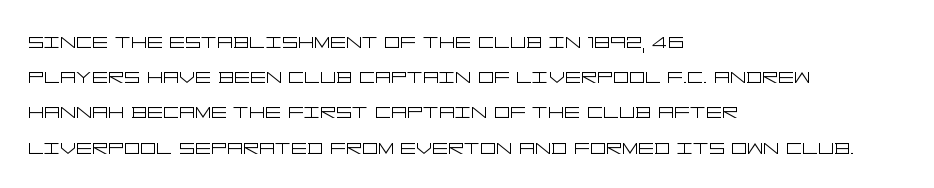
The image shows 25 px text type, upright; set left-aligned, normal line spacing (1.41x), normal letter spacing, not underlined.
